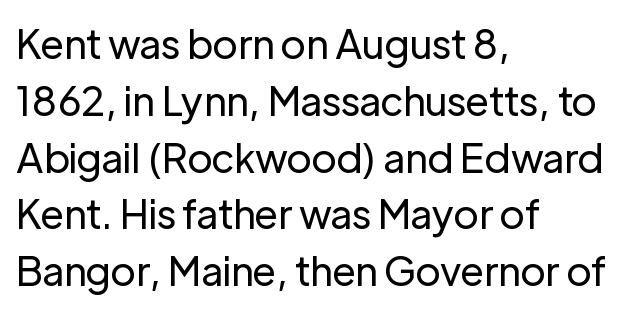
The image shows 40 px regular-weight sans-serif type, upright; set left-aligned, normal line spacing (1.42x), normal letter spacing, not underlined; low stroke contrast and a medium x-height.
